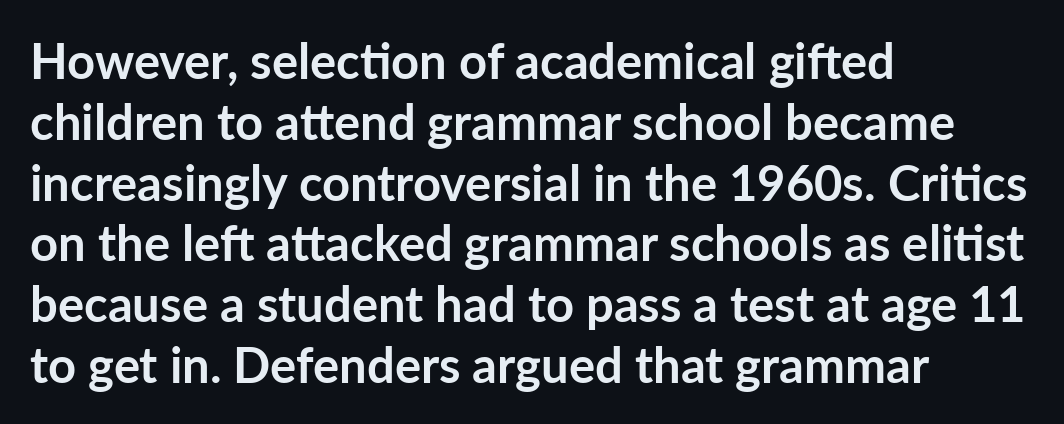
Q: Is the text bold? A: Yes.
Q: Is the text italic (slanted)? A: No, it is upright.
Q: Is the typeface a serif or a sans-serif typeface? A: Sans-serif.
Q: Is the text underlined? A: No.
Q: How is the paragraph aligned? A: Left-aligned.
Q: Is the spacing between letters normal or unusually wide? A: Normal.
Q: Width (condensed, normal, or wide)? A: Normal.
Q: Stroke contrast? A: Low.
Q: x-height? A: Medium.
Q: Monospaced? A: No.
